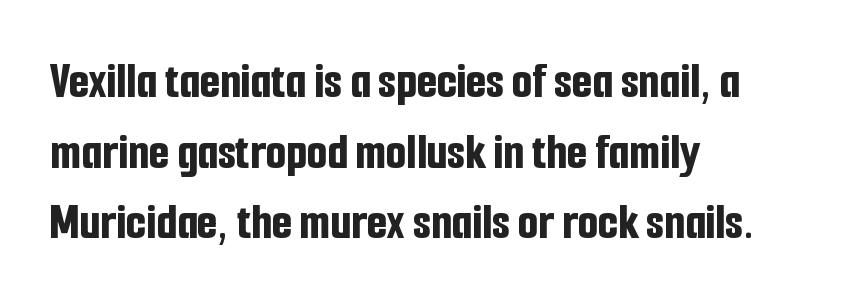
The image shows 52 px bold, condensed sans-serif type, upright; set left-aligned, normal line spacing (1.36x), normal letter spacing, not underlined; low stroke contrast and a medium x-height.
